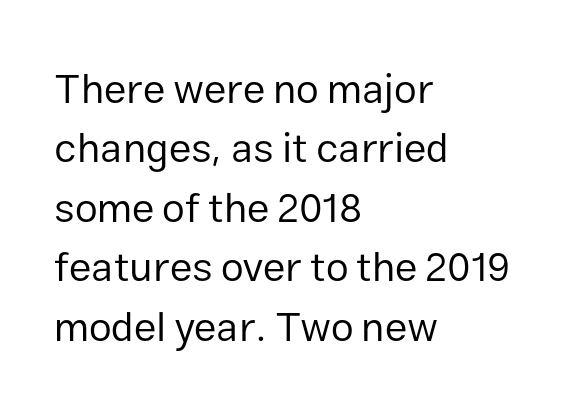
Q: Is the text bold? A: No.
Q: Is the text italic (slanted)? A: No, it is upright.
Q: Is the typeface a serif or a sans-serif typeface? A: Sans-serif.
Q: Is the text underlined? A: No.
Q: How is the paragraph aligned? A: Left-aligned.
Q: Is the spacing between letters normal or unusually wide? A: Normal.
Q: Is the spacing between lines tight, normal or loose? A: Normal.
Q: Width (condensed, normal, or wide)? A: Normal.
Q: Stroke contrast? A: Low.
Q: x-height? A: Medium.
Q: Monospaced? A: No.
